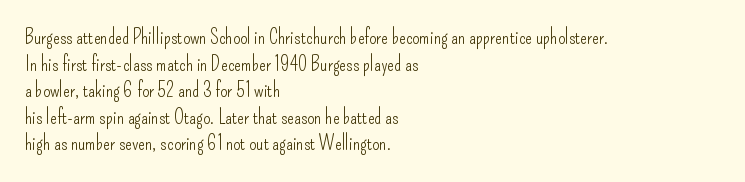
{"italic": "no", "bold": "no", "underline": "no", "align": "left", "line_spacing": "normal", "line_spacing_ratio": 1.33, "letter_spacing": "normal", "letter_spacing_em": 0.0, "glyph_px": 20}
